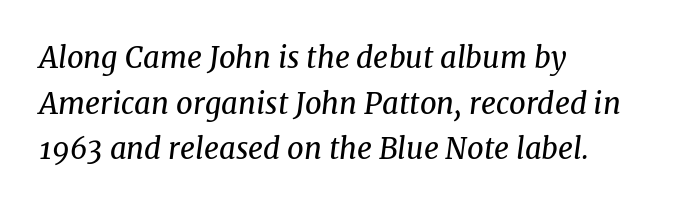
Q: Is the text bold? A: No.
Q: Is the text italic (slanted)? A: Yes, it leans right by about 8 degrees.
Q: Is the typeface a serif or a sans-serif typeface? A: Serif.
Q: Is the text underlined? A: No.
Q: How is the paragraph aligned? A: Left-aligned.
Q: Is the spacing between letters normal or unusually wide? A: Normal.
Q: Is the spacing between lines tight, normal or loose? A: Normal.
Q: Width (condensed, normal, or wide)? A: Normal.
Q: Stroke contrast? A: Medium.
Q: x-height? A: Medium.
Q: Monospaced? A: No.
